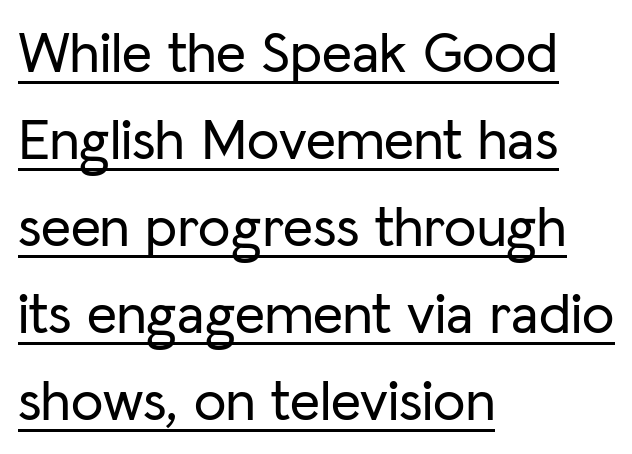
A classic flush-left, rag-right setting is used for this passage. Honestly, the underline is the first thing you notice here. These lines were composed using upright roman letters. The passage shown is typeset with a sans-serif family. A normal amount of white space separates one row of letters from the next. The letters advance in unequal steps, a hallmark of proportional type.
